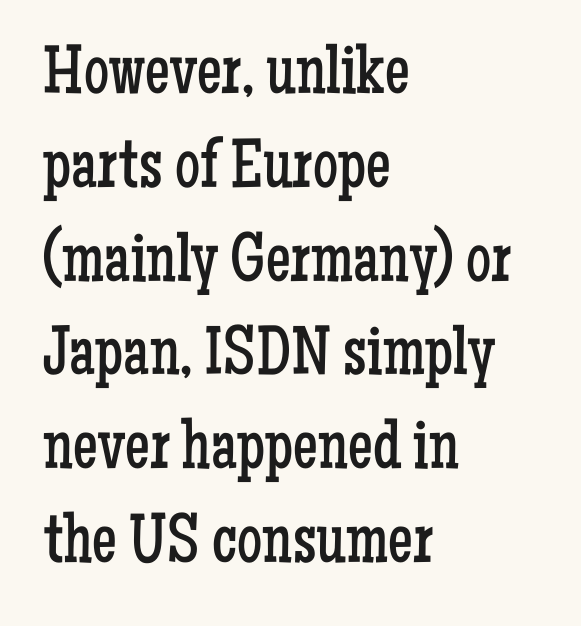
The line-height multiplier appears to be the usual default. The passage shown is typed in a proportional face where columns would drift. No extra ink here — the face is not bold. If you drew a ruler down the left edge, every line would touch it. Does extra space separate the letters? No, they use regular spacing. The space directly below the letters is spotless.
